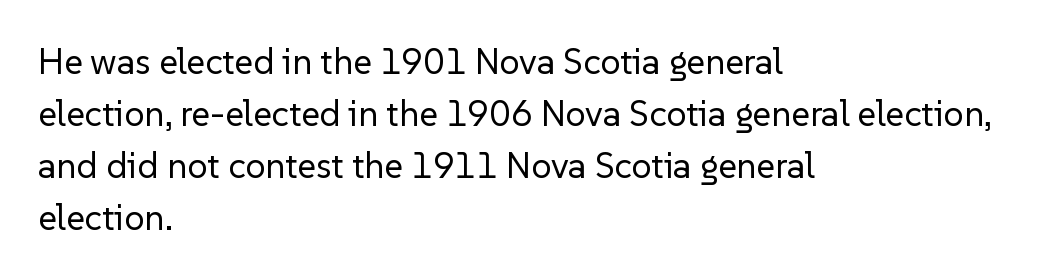
{"serif": "no", "italic": "no", "bold": "no", "weight": "regular", "width": "normal", "stroke_contrast": "low", "x_height": "medium", "monospaced": "no", "underline": "no", "align": "left", "line_spacing": "normal", "line_spacing_ratio": 1.44, "letter_spacing": "normal", "letter_spacing_em": 0.0, "glyph_px": 36}
